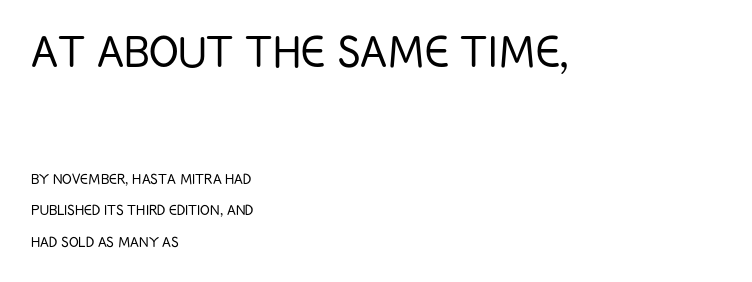
Two sizes are in play, and the larger belongs to the first block. Plain, unruled lines of type. Do the characters align in a grid? No, the font is proportional. Ordinary non-slanted type is in use. The letterforms sit shoulder to shoulder at normal distance. Casual observation: everything's shoved over to the left.
